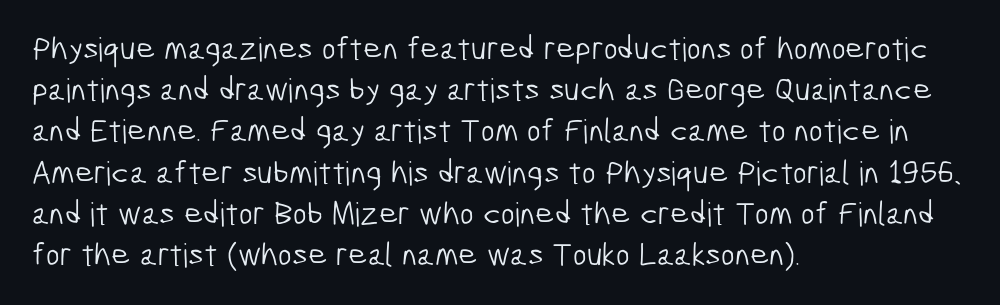
Q: Is the text bold? A: No.
Q: Is the typeface a serif or a sans-serif typeface? A: Sans-serif.
Q: Is the text underlined? A: No.
Q: How is the paragraph aligned? A: Left-aligned.
Q: Is the spacing between letters normal or unusually wide? A: Normal.
Q: Is the spacing between lines tight, normal or loose? A: Normal.
Q: Width (condensed, normal, or wide)? A: Condensed.
Q: Stroke contrast? A: Low.
Q: x-height? A: Medium.
Q: Monospaced? A: No.
